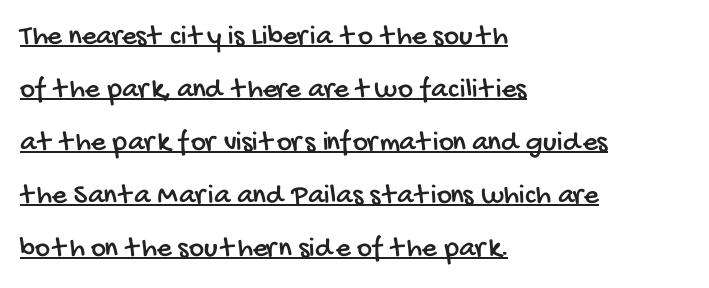
Q: Is the typeface a serif or a sans-serif typeface? A: Sans-serif.
Q: Is the text underlined? A: Yes.
Q: How is the paragraph aligned? A: Left-aligned.
Q: Is the spacing between letters normal or unusually wide? A: Normal.
Q: Width (condensed, normal, or wide)? A: Condensed.
Q: Stroke contrast? A: Low.
Q: x-height? A: Large.
Q: Monospaced? A: No.
